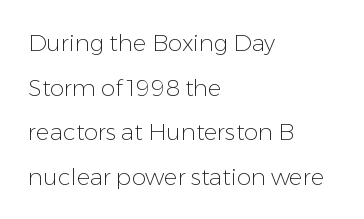
{"italic": "no", "bold": "no", "underline": "no", "align": "left", "line_spacing": "loose", "line_spacing_ratio": 1.94, "letter_spacing": "normal", "letter_spacing_em": 0.0, "glyph_px": 23}
